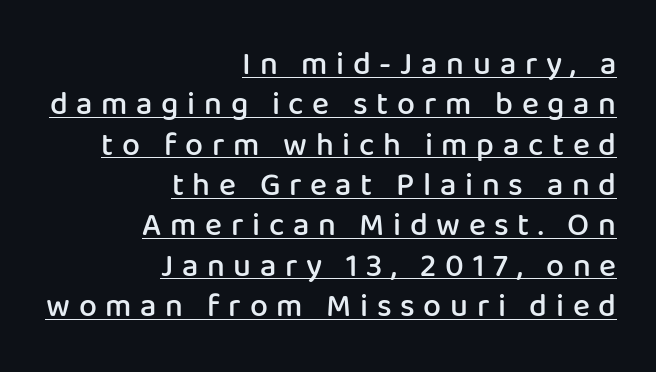
Q: Is the text bold? A: Semi-bold.
Q: Is the text italic (slanted)? A: No, it is upright.
Q: Is the typeface a serif or a sans-serif typeface? A: Sans-serif.
Q: Is the text underlined? A: Yes.
Q: How is the paragraph aligned? A: Right-aligned.
Q: Is the spacing between letters normal or unusually wide? A: Unusually wide.
Q: Is the spacing between lines tight, normal or loose? A: Normal.
Q: Width (condensed, normal, or wide)? A: Normal.
Q: Stroke contrast? A: Low.
Q: x-height? A: Medium.
Q: Monospaced? A: No.
